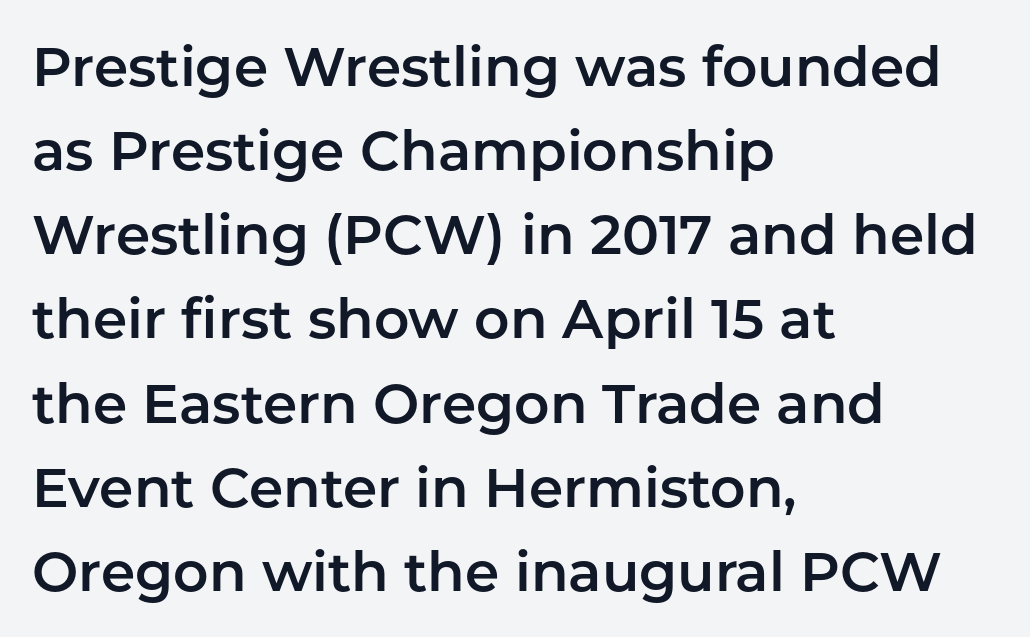
This rendering leaves character spacing at its baseline value. The area under the type is left untouched. The rendering anchors every line to the left-hand side. Spacing verdict: proportional, widths tailored to each character.
